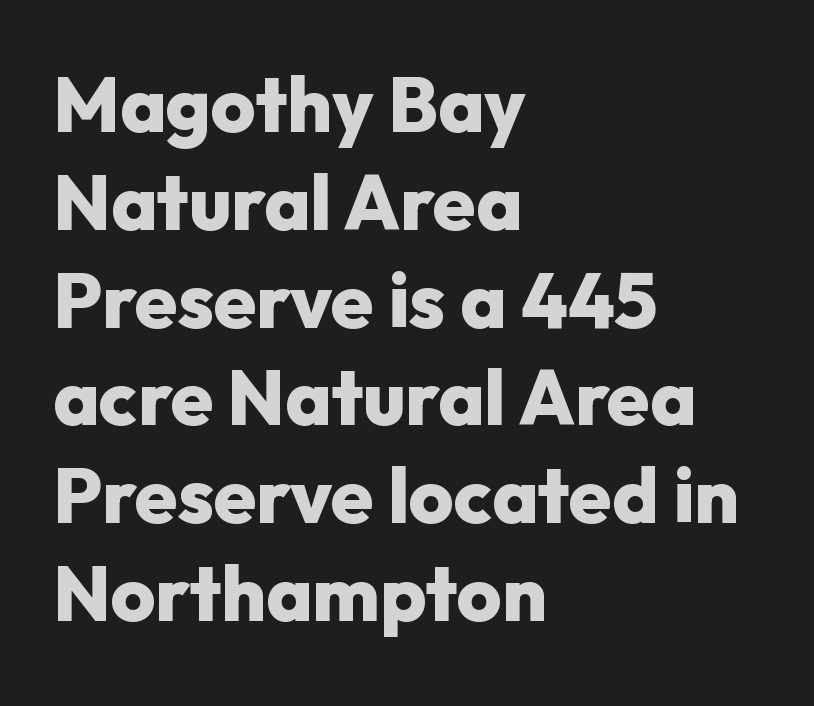
Here the designer chose a conventional face with non-uniform glyph widths. Does the leading feel generous? No, just average. The typesetter chose a ragged-right arrangement here. A typesetter would label this face a sans. Plain, unruled lines of type.
